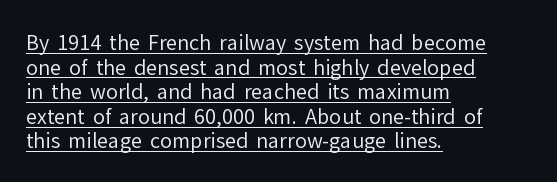
{"italic": "no", "bold": "no", "underline": "yes", "align": "left", "line_spacing_ratio": 1.23, "letter_spacing": "normal", "letter_spacing_em": 0.0, "glyph_px": 20}
